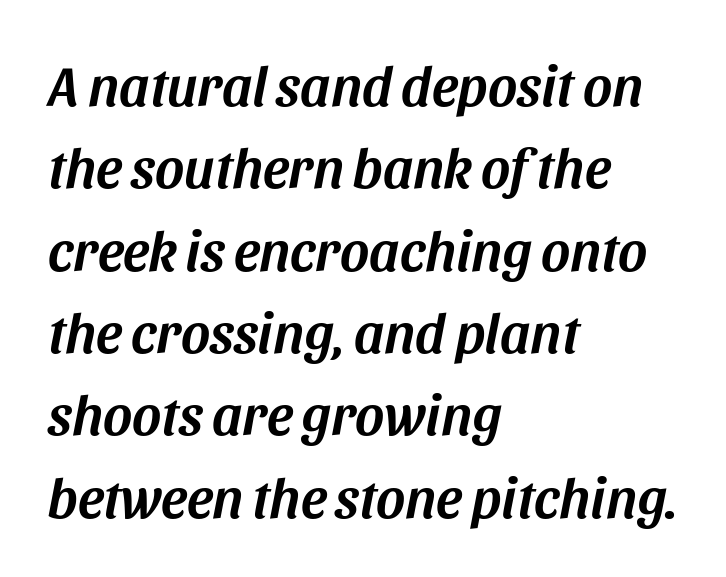
The image shows 56 px text type, italic (leaning right); set left-aligned, normal line spacing (1.47x), normal letter spacing, not underlined; medium stroke contrast and a large x-height.
